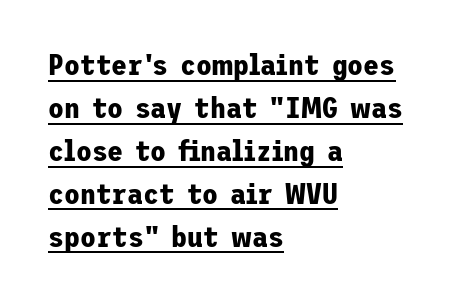
Q: Is the text bold? A: Yes.
Q: Is the text italic (slanted)? A: No, it is upright.
Q: Is the typeface a serif or a sans-serif typeface? A: Sans-serif.
Q: Is the text underlined? A: Yes.
Q: How is the paragraph aligned? A: Left-aligned.
Q: Is the spacing between letters normal or unusually wide? A: Normal.
Q: Is the spacing between lines tight, normal or loose? A: Normal.
Q: Width (condensed, normal, or wide)? A: Normal.
Q: Stroke contrast? A: Low.
Q: x-height? A: Medium.
